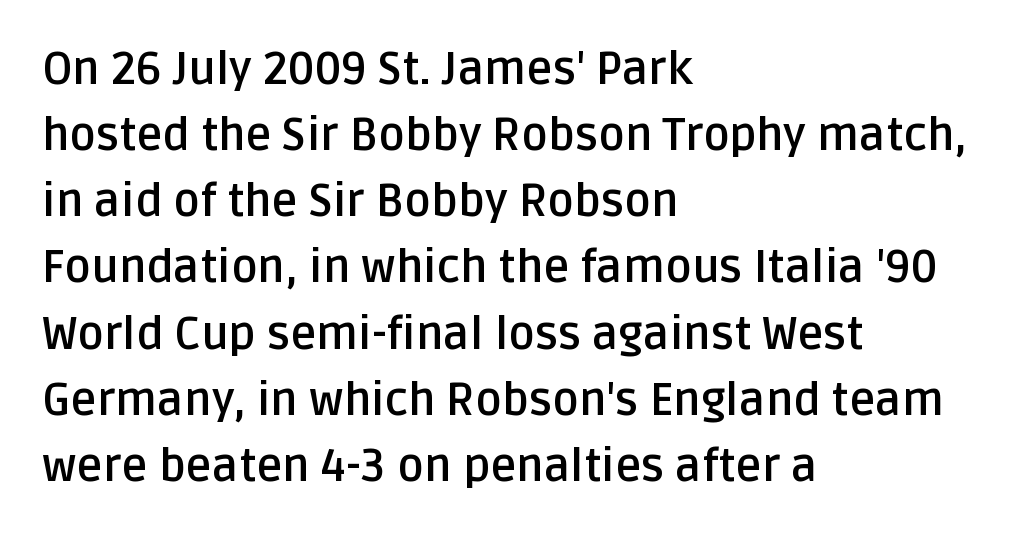
The paragraph shown leans on its left margin. Successive baselines arrive at the customary interval. The lettering stays uniformly vertical, giving the passage a roman look. Short note: letters normally spaced. Set as a true bold cut, around the 700 mark. Typographically, this falls in the sans-serif category.
